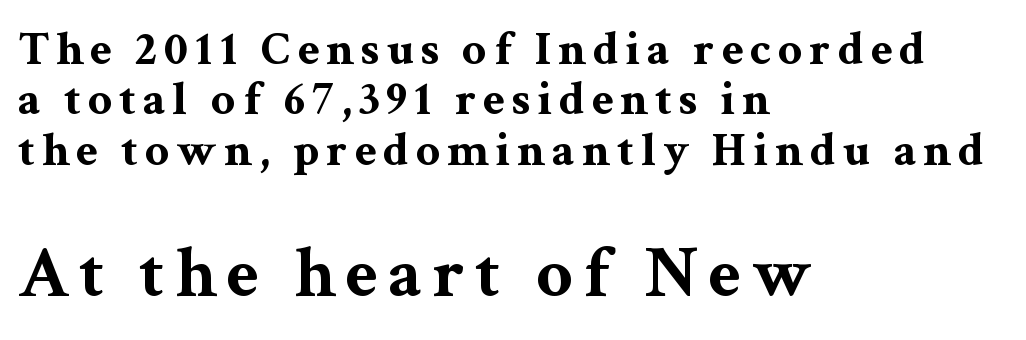
Q: Is the text bold? A: Yes.
Q: Is the text italic (slanted)? A: No, it is upright.
Q: Is the typeface a serif or a sans-serif typeface? A: Serif.
Q: Is the text underlined? A: No.
Q: How is the paragraph aligned? A: Left-aligned.
Q: Is the spacing between lines tight, normal or loose? A: Tight.
Q: Which block of text is set in a larger size, the first (top) or the second (bottom)? A: The second (bottom) one.
Q: Width (condensed, normal, or wide)? A: Wide.
Q: Stroke contrast? A: Medium.
Q: x-height? A: Medium.
Q: Monospaced? A: No.
